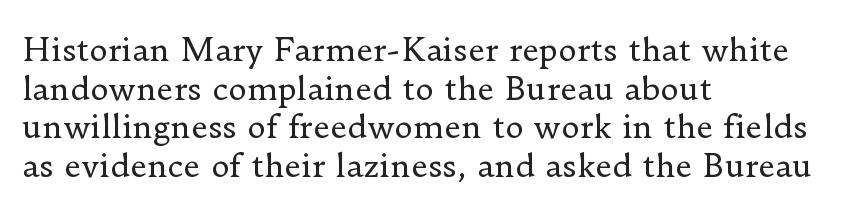
Rule under the text: the space is simply empty. On a weight scale, this lands at 450 or below. These lines stack with their left ends in a neat column. What stands out about the letter spacing? Nothing — it is the standard amount.
